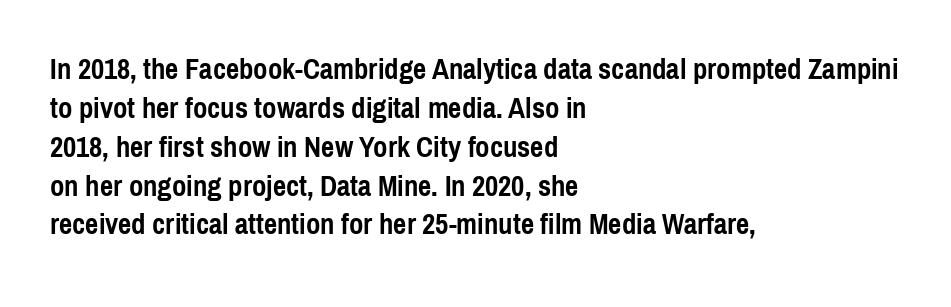
The image shows 29 px semibold, condensed sans-serif type, upright; set left-aligned, normal line spacing (1.34x), normal letter spacing, not underlined; a medium x-height.
